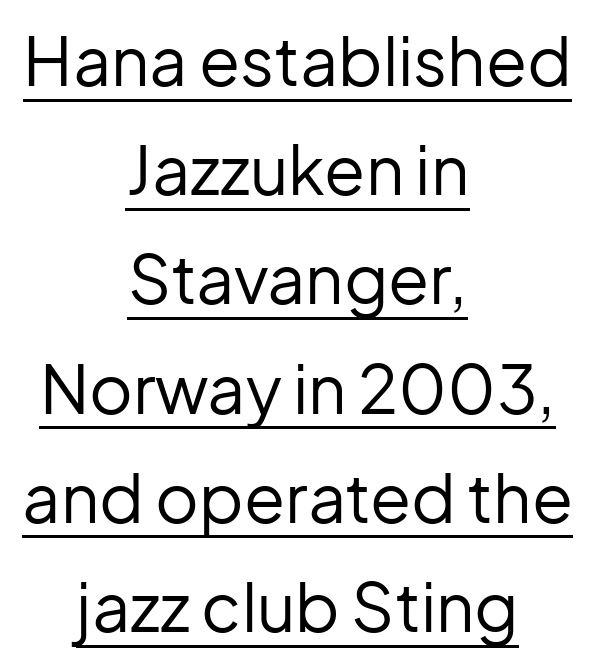
The image shows 67 px regular-weight sans-serif type, upright; set centered, normal line spacing (1.63x), normal letter spacing, underlined; low stroke contrast and a medium x-height.
